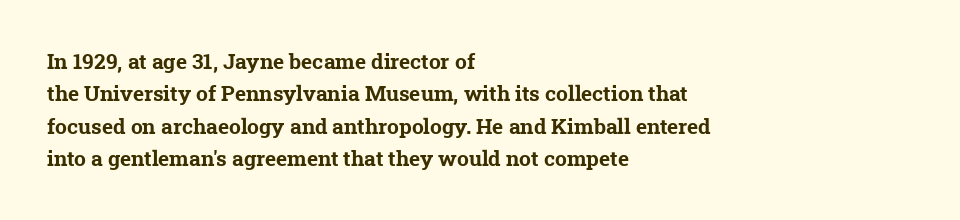
The passage shown stacks its lines at a standard gap. The line texture is even and compact thanks to regular tracking. The lines are quadded left. In terms of weight, the rendering is a true, heavy bold. The foot of each line stays bare and open.
